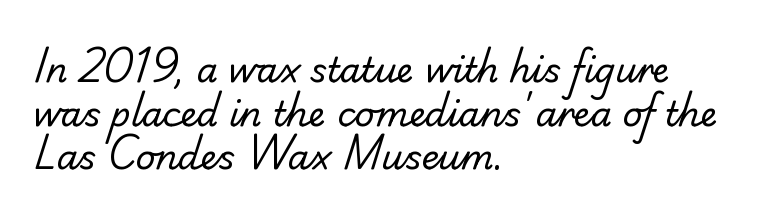
Q: Is the text bold? A: No.
Q: Is the typeface a serif or a sans-serif typeface? A: Sans-serif.
Q: Is the text underlined? A: No.
Q: How is the paragraph aligned? A: Left-aligned.
Q: Is the spacing between letters normal or unusually wide? A: Normal.
Q: Is the spacing between lines tight, normal or loose? A: Normal.
Q: Width (condensed, normal, or wide)? A: Normal.
Q: Stroke contrast? A: Low.
Q: x-height? A: Small.
Q: Monospaced? A: No.
